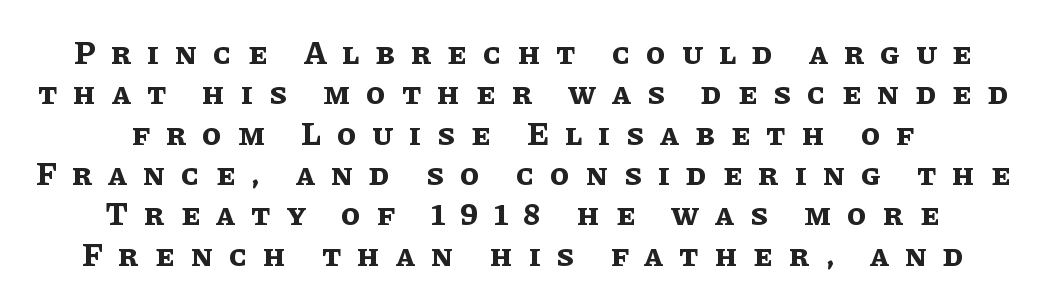
The image shows 32 px bold type, upright; set centered, normal line spacing (1.26x), unusually wide letter spacing (+0.5 em), not underlined; low stroke contrast and a large x-height.
